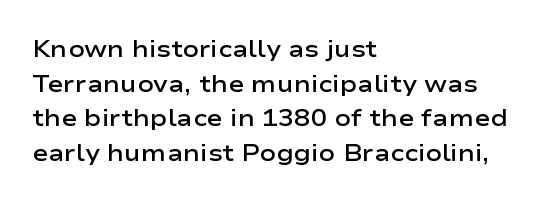
Q: Is the text bold? A: Semi-bold.
Q: Is the text italic (slanted)? A: No, it is upright.
Q: Is the text underlined? A: No.
Q: How is the paragraph aligned? A: Left-aligned.
Q: Is the spacing between letters normal or unusually wide? A: Normal.
Q: Is the spacing between lines tight, normal or loose? A: Normal.
